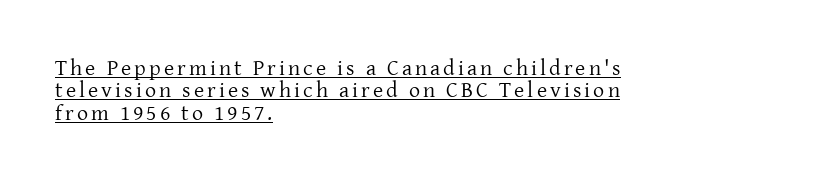
Counters stay open thanks to moderate or lighter strokes. These lines huddle together more closely than default settings would place them. Do the letters lean? They stand straight. The face used here appears with an underline applied.
